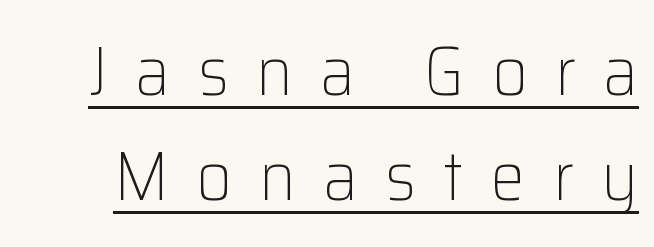
Q: Is the text bold? A: No.
Q: Is the text italic (slanted)? A: No, it is upright.
Q: Is the typeface a serif or a sans-serif typeface? A: Sans-serif.
Q: Is the text underlined? A: Yes.
Q: Is the spacing between letters normal or unusually wide? A: Unusually wide.
Q: Is the spacing between lines tight, normal or loose? A: Normal.
Q: Width (condensed, normal, or wide)? A: Normal.
Q: Stroke contrast? A: Low.
Q: x-height? A: Medium.
Q: Monospaced? A: No.
